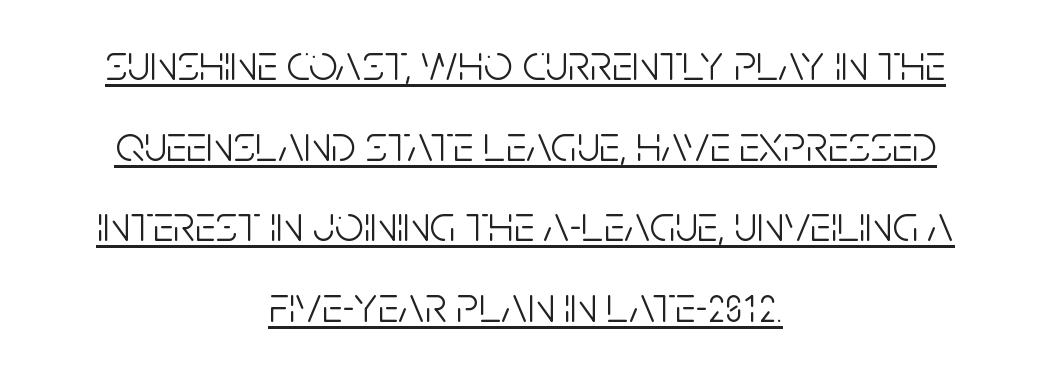
Character widths vary here, with narrow letters taking less room than wide ones. Notice how descenders clear the ascenders below comfortably — that's standard leading. The letterforms sit shoulder to shoulder at normal distance. The face looks like a standard text weight, possibly lighter. Where is the straight margin? There isn't one; the lines are centered. Has an underline been added? It has.
